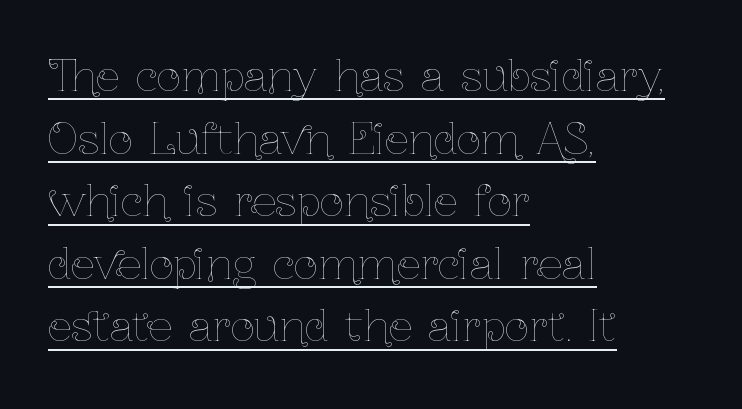
The image shows 42 px thin, condensed type, upright; set left-aligned, normal line spacing (1.49x), normal letter spacing, underlined; low stroke contrast and a medium x-height.
